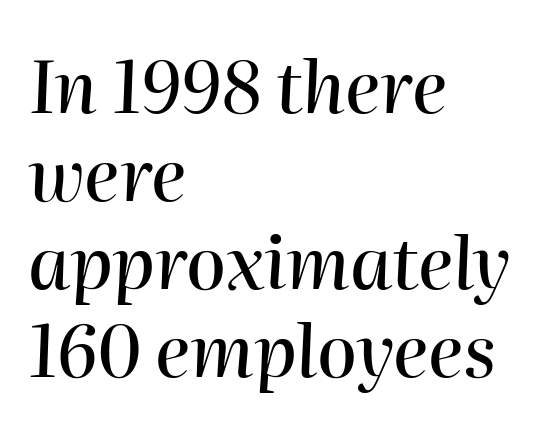
Q: Is the text italic (slanted)? A: Yes, it leans right by about 2 degrees.
Q: Is the text underlined? A: No.
Q: How is the paragraph aligned? A: Left-aligned.
Q: Is the spacing between letters normal or unusually wide? A: Normal.
Q: Width (condensed, normal, or wide)? A: Normal.
Q: Stroke contrast? A: High.
Q: x-height? A: Medium.
Q: Monospaced? A: No.
